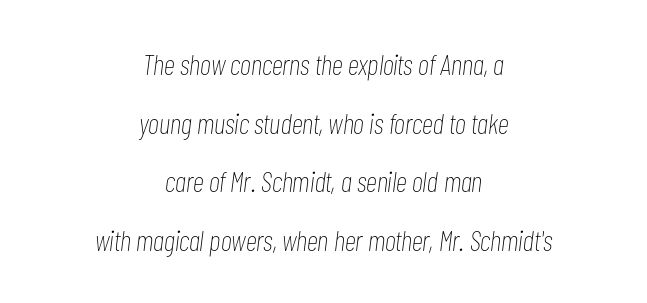
Q: Is the text bold? A: No.
Q: Is the text italic (slanted)? A: Yes, it leans right by about 7 degrees.
Q: Is the text underlined? A: No.
Q: How is the paragraph aligned? A: Centered.
Q: Is the spacing between letters normal or unusually wide? A: Normal.
Q: Is the spacing between lines tight, normal or loose? A: Loose.
Q: Width (condensed, normal, or wide)? A: Condensed.
Q: Stroke contrast? A: Low.
Q: x-height? A: Medium.
Q: Monospaced? A: No.
